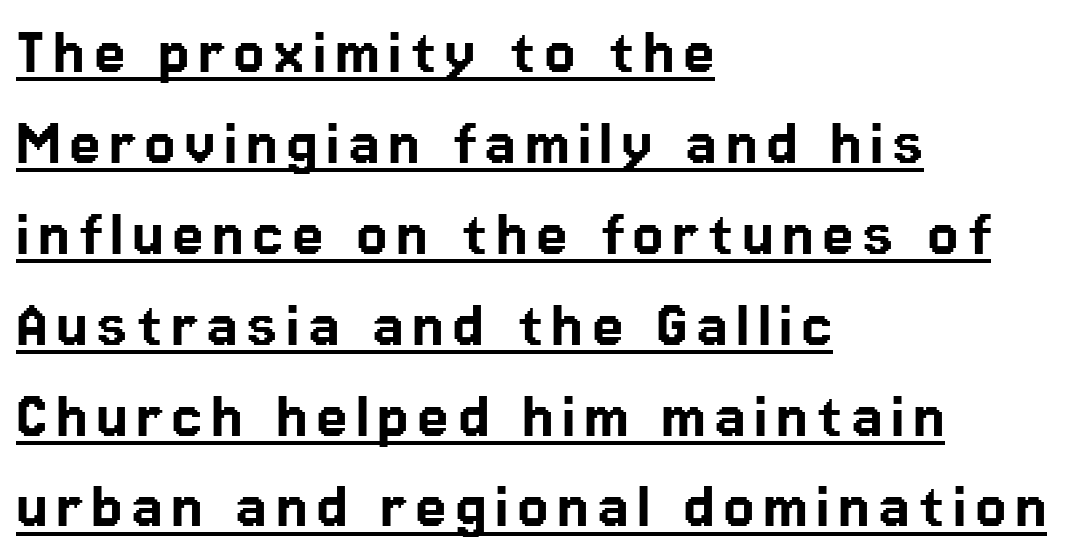
Q: Is the text italic (slanted)? A: No, it is upright.
Q: Is the typeface a serif or a sans-serif typeface? A: Sans-serif.
Q: Is the text underlined? A: Yes.
Q: How is the paragraph aligned? A: Left-aligned.
Q: Is the spacing between lines tight, normal or loose? A: Normal.
Q: Width (condensed, normal, or wide)? A: Normal.
Q: Stroke contrast? A: Low.
Q: x-height? A: Medium.
Q: Monospaced? A: No.
